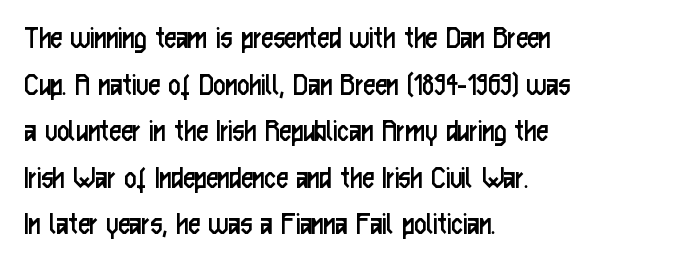
The image shows 33 px regular-weight, condensed sans-serif type, upright; set left-aligned, normal line spacing (1.41x), normal letter spacing, not underlined; low stroke contrast and a medium x-height.
